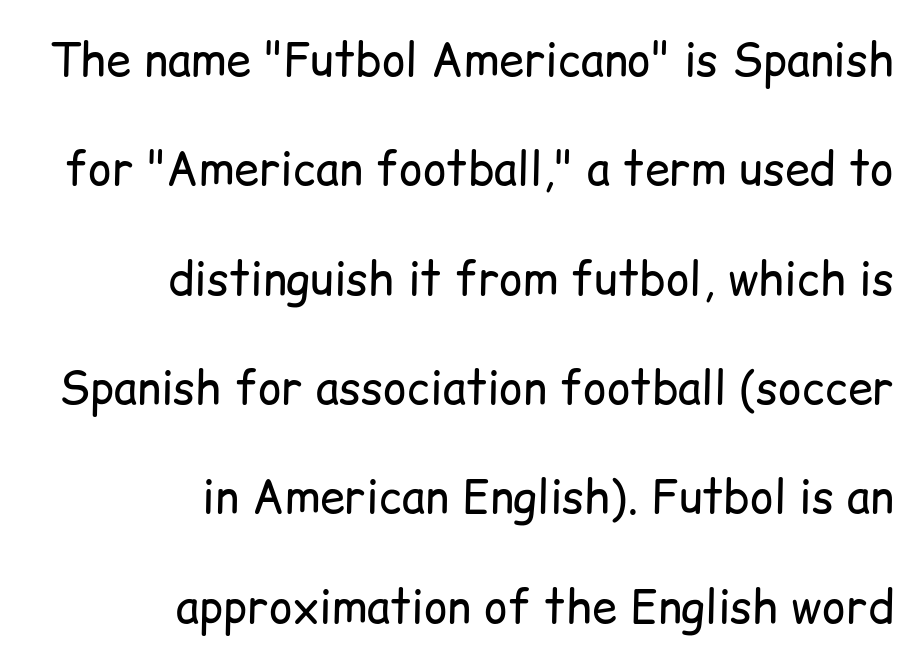
Proportional: the letters do not fall into vertical columns. What kind of face is this? One without serifs — a sans. Words appear dense and cohesive because spacing is normal. Whoever set this chose breathing room over compactness in the vertical rhythm. A flush-right, rag-left setting is used for this passage. On a weight scale, this lands at 450 or below.
